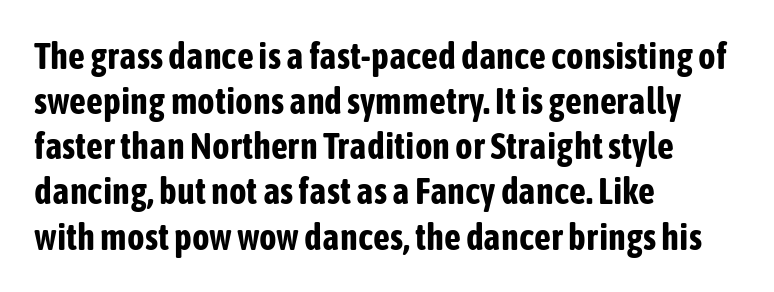
Varying glyph widths throughout — classic text-font behaviour. Words appear dense and cohesive because spacing is normal. Typographically, this falls in the sans-serif category. The passage shown is emphatically bold. Honestly, there is no underline to notice here at all.
